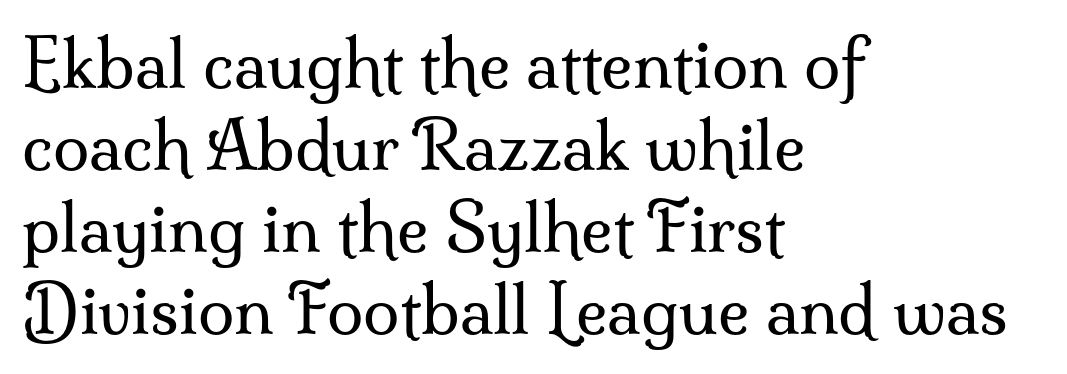
The baseline area is clear. It's the straight-up-and-down kind of type. The rendering shows small feet on the letterforms — a serif design. Is the type heavy? It reads as light-to-regular instead. You could not count columns in this text — the font is proportionally spaced.
